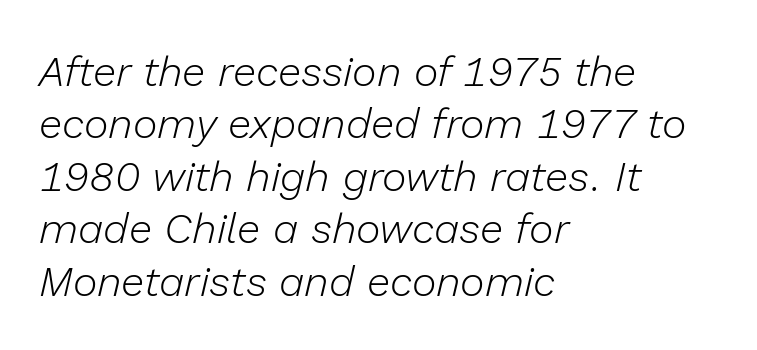
{"italic": "yes", "lean": "right", "slant_degrees": 13, "bold": "no", "weight": "light", "width": "normal", "stroke_contrast": "low", "x_height": "medium", "monospaced": "no", "underline": "no", "align": "left", "line_spacing": "normal", "line_spacing_ratio": 1.25, "letter_spacing": "normal", "letter_spacing_em": 0.0, "glyph_px": 42}
